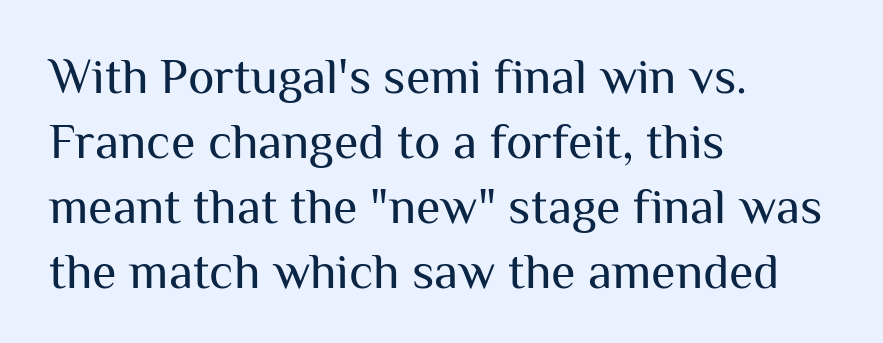
{"serif": "no", "italic": "no", "bold": "no", "weight": "regular", "width": "normal", "stroke_contrast": "medium", "x_height": "medium", "monospaced": "no", "underline": "no", "align": "left", "line_spacing": "normal", "line_spacing_ratio": 1.3, "letter_spacing": "normal", "letter_spacing_em": 0.0, "glyph_px": 50}
